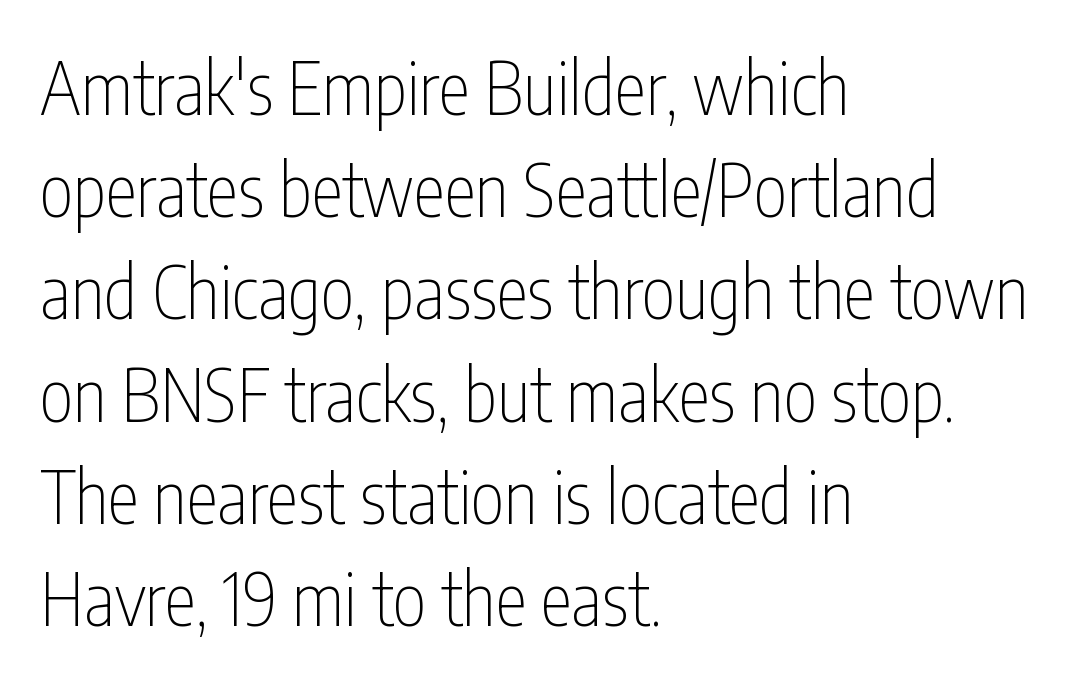
The image shows 72 px thin, condensed sans-serif type, upright; set left-aligned, normal line spacing (1.42x), normal letter spacing, not underlined; low stroke contrast and a medium x-height.
